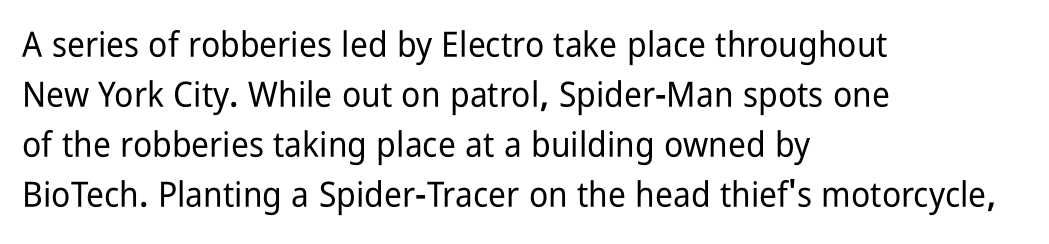
Q: Is the text italic (slanted)? A: No, it is upright.
Q: Is the typeface a serif or a sans-serif typeface? A: Sans-serif.
Q: Is the text underlined? A: No.
Q: How is the paragraph aligned? A: Left-aligned.
Q: Is the spacing between letters normal or unusually wide? A: Normal.
Q: Is the spacing between lines tight, normal or loose? A: Normal.
Q: Width (condensed, normal, or wide)? A: Condensed.
Q: Stroke contrast? A: Low.
Q: x-height? A: Medium.
Q: Monospaced? A: No.
